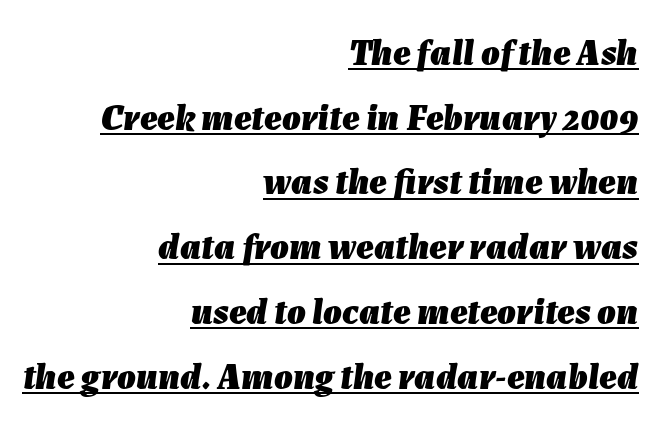
Horizontally, the lines are justified to the trailing edge only. The gaps between neighbouring characters are ordinary and unremarkable. Italic: yes, the glyphs are oblique. These lines are rendered in a variable-pitch font. The characters look thick and weighty, a clear bold. A baseline rule has been typeset under these characters.
